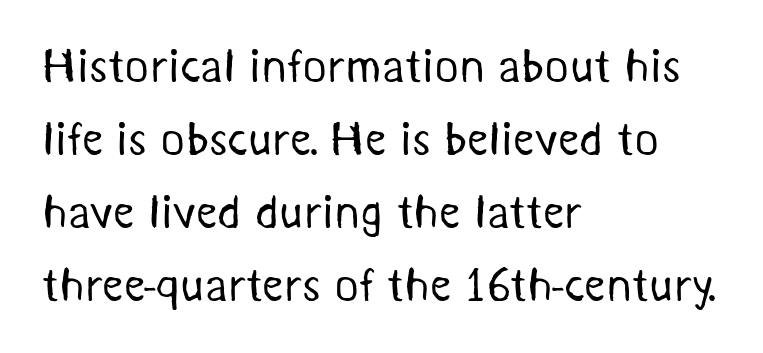
Visually the block forms a straight wall on the left and a jagged coastline on the right. Serifs: no, the terminals of the letterforms are clean. Does extra space separate the letters? No, they use regular spacing. The line-height multiplier appears to be the usual default. Underline: absent.
